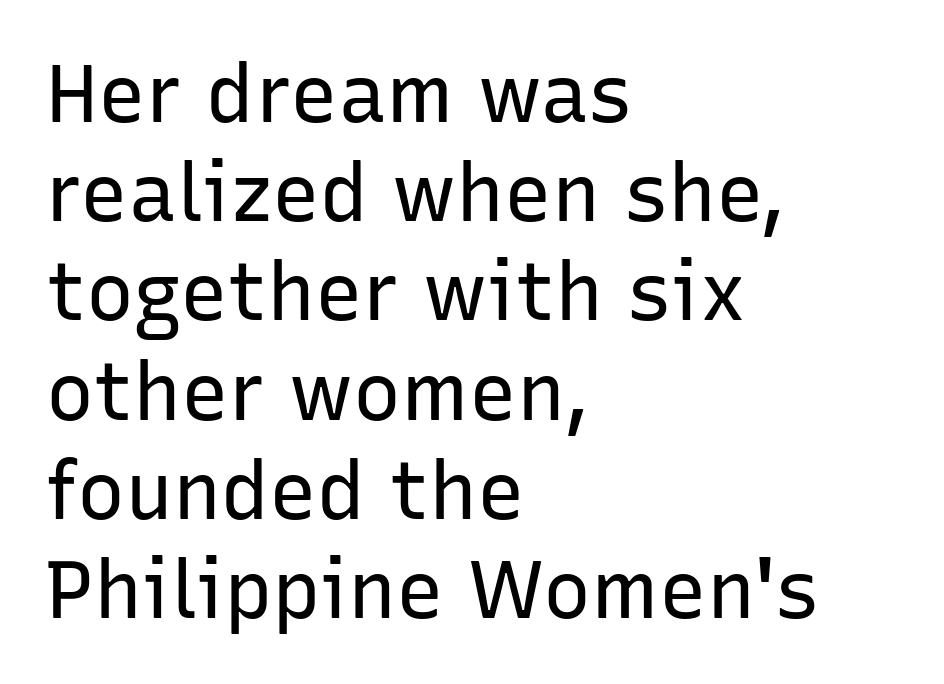
The type family on display is of the sans-serif kind. Tracking here is standard; glyphs follow each other at the usual distance. Posture: upright roman. The passage shown is not underscored anywhere. This rendering uses left alignment, leaving the right contour irregular. Is this a fixed-width face? No — the glyphs have proportional, varying widths.
